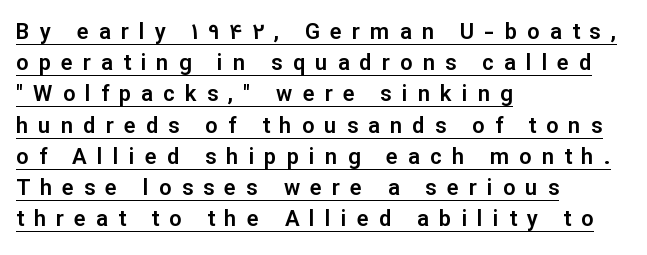
Q: Is the text italic (slanted)? A: No, it is upright.
Q: Is the text underlined? A: Yes.
Q: How is the paragraph aligned? A: Left-aligned.
Q: Is the spacing between letters normal or unusually wide? A: Unusually wide.
Q: Is the spacing between lines tight, normal or loose? A: Normal.
